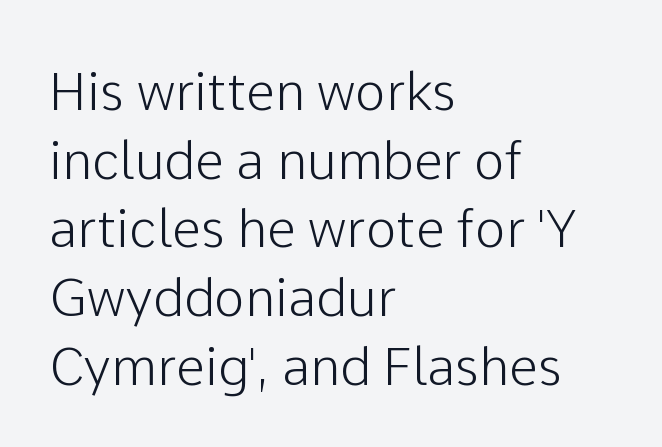
Q: Is the text italic (slanted)? A: No, it is upright.
Q: Is the typeface a serif or a sans-serif typeface? A: Sans-serif.
Q: Is the text underlined? A: No.
Q: How is the paragraph aligned? A: Left-aligned.
Q: Is the spacing between letters normal or unusually wide? A: Normal.
Q: Is the spacing between lines tight, normal or loose? A: Normal.
Q: Width (condensed, normal, or wide)? A: Normal.
Q: Stroke contrast? A: Low.
Q: x-height? A: Medium.
Q: Monospaced? A: No.
